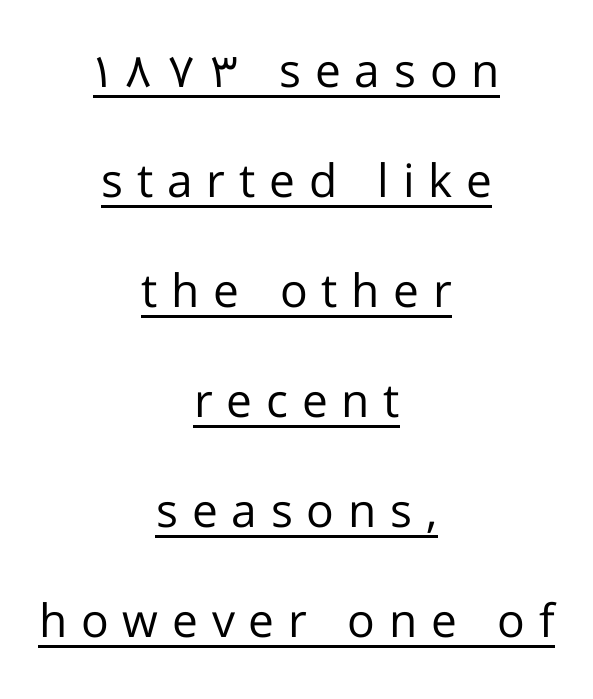
{"serif": "no", "italic": "no", "bold": "no", "weight": "regular", "width": "normal", "stroke_contrast": "low", "x_height": "medium", "monospaced": "no", "underline": "yes", "align": "center", "line_spacing": "loose", "line_spacing_ratio": 2.39, "letter_spacing": "wide", "letter_spacing_em": 0.3, "glyph_px": 46}
